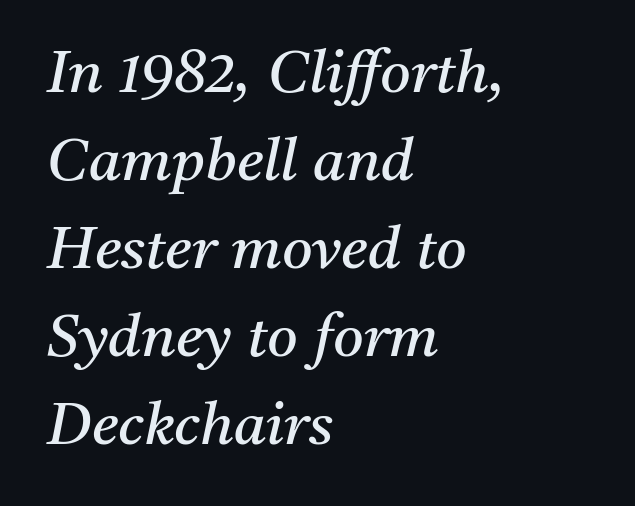
The glyphs look as if they've been sheared to an angle. No heavy texture on the line: the type isn't bold. Nobody drew a line under any word here. You could not count columns in this text — the font is proportionally spaced.
